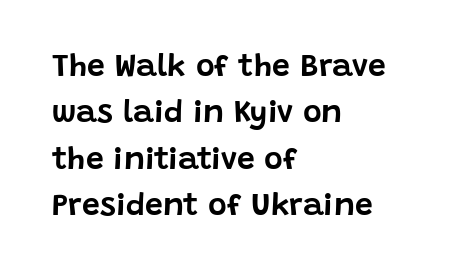
{"serif": "no", "italic": "no", "width": "normal", "stroke_contrast": "low", "x_height": "large", "monospaced": "no", "underline": "no", "align": "left", "line_spacing": "normal", "line_spacing_ratio": 1.45, "letter_spacing": "normal", "letter_spacing_em": 0.0, "glyph_px": 32}
